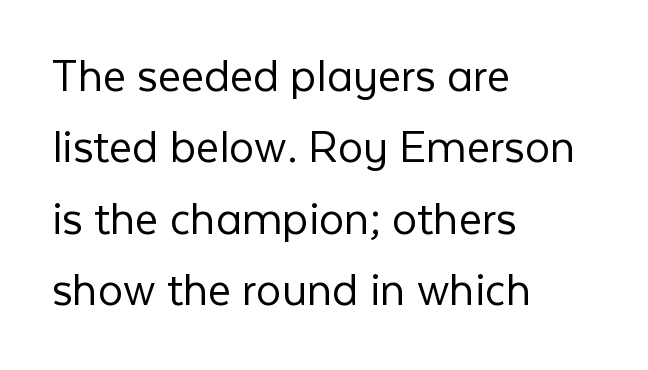
The image shows 50 px light sans-serif type, upright; set left-aligned, normal line spacing (1.43x), normal letter spacing, not underlined; low stroke contrast and a medium x-height.
